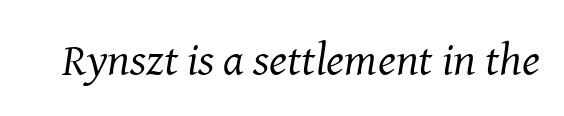
Q: Is the text bold? A: No.
Q: Is the text italic (slanted)? A: Yes, it leans right by about 8 degrees.
Q: Is the typeface a serif or a sans-serif typeface? A: Serif.
Q: Is the text underlined? A: No.
Q: Is the spacing between letters normal or unusually wide? A: Normal.
Q: Width (condensed, normal, or wide)? A: Normal.
Q: Stroke contrast? A: Medium.
Q: x-height? A: Medium.
Q: Monospaced? A: No.
